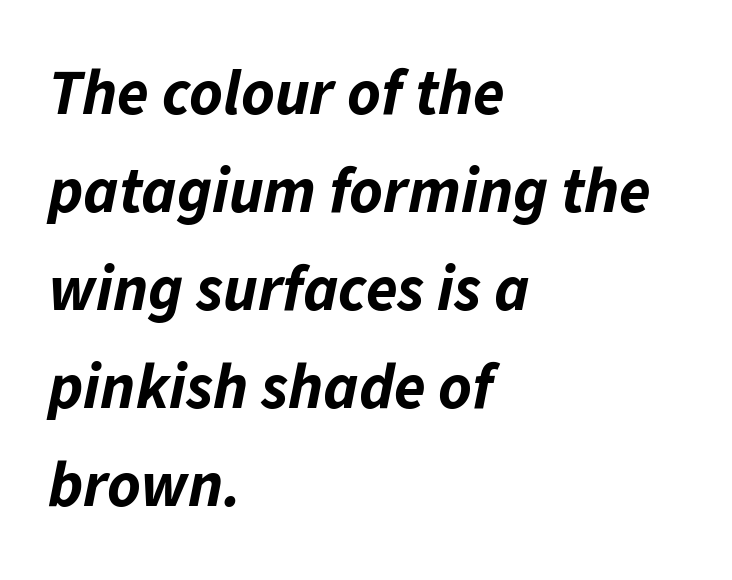
Q: Is the text bold? A: Yes.
Q: Is the text italic (slanted)? A: Yes, it leans right by about 11 degrees.
Q: Is the text underlined? A: No.
Q: How is the paragraph aligned? A: Left-aligned.
Q: Is the spacing between letters normal or unusually wide? A: Normal.
Q: Is the spacing between lines tight, normal or loose? A: Normal.
Q: Width (condensed, normal, or wide)? A: Normal.
Q: Stroke contrast? A: Low.
Q: x-height? A: Medium.
Q: Monospaced? A: No.
